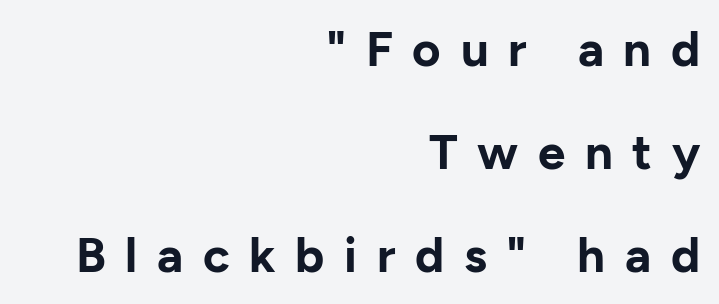
Q: Is the text bold? A: Yes.
Q: Is the text italic (slanted)? A: No, it is upright.
Q: Is the typeface a serif or a sans-serif typeface? A: Sans-serif.
Q: Is the text underlined? A: No.
Q: How is the paragraph aligned? A: Right-aligned.
Q: Is the spacing between letters normal or unusually wide? A: Unusually wide.
Q: Is the spacing between lines tight, normal or loose? A: Loose.
Q: Width (condensed, normal, or wide)? A: Normal.
Q: Stroke contrast? A: Low.
Q: x-height? A: Medium.
Q: Monospaced? A: No.
